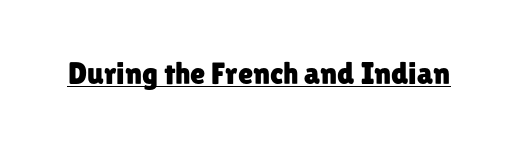
{"serif": "no", "italic": "no", "width": "normal", "stroke_contrast": "low", "x_height": "medium", "monospaced": "no", "underline": "yes", "letter_spacing": "normal", "letter_spacing_em": 0.0, "glyph_px": 31}
